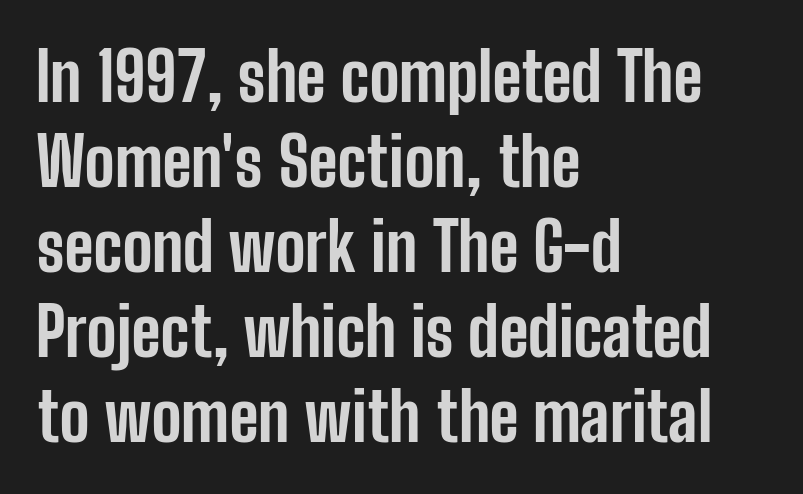
Decoration check: the copy has no underline. Leading: standard. Think of a printed novel: that variable character pitch is what you see here. Each word holds together tightly as a unit, with standard inter-letter gaps.
